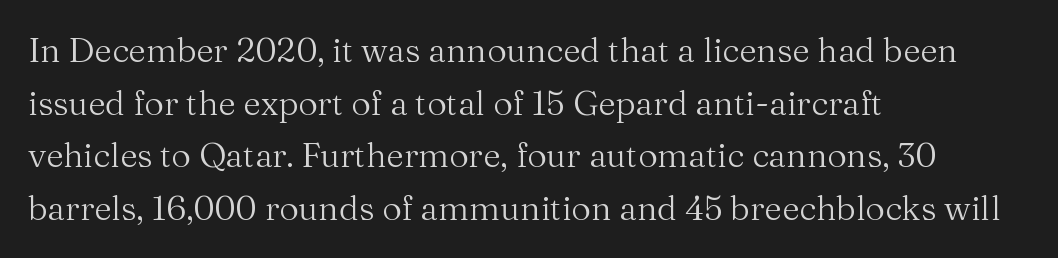
{"serif": "yes", "italic": "no", "bold": "no", "weight": "regular", "width": "normal", "stroke_contrast": "medium", "x_height": "medium", "monospaced": "no", "underline": "no", "align": "left", "line_spacing": "normal", "line_spacing_ratio": 1.55, "letter_spacing": "normal", "letter_spacing_em": 0.0, "glyph_px": 34}
